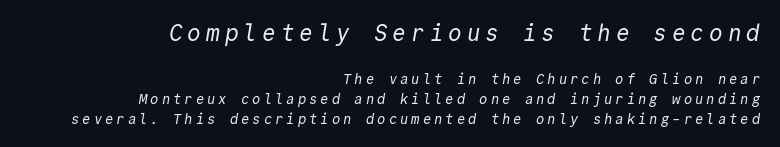
{"bold": "no", "underline": "no", "align": "right", "line_spacing": "normal", "line_spacing_ratio": 1.42, "letter_spacing": "wide", "letter_spacing_em": 0.21, "larger_block": "first", "size_ratio": 1.64, "glyph_px": 23}
